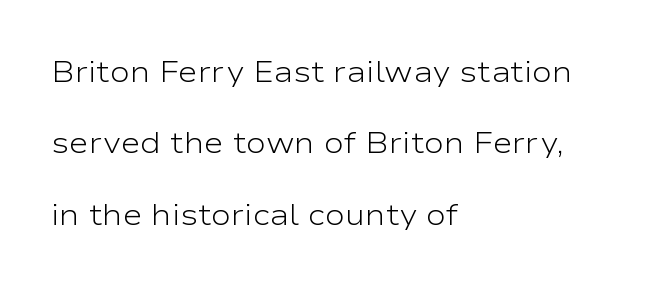
{"serif": "no", "italic": "no", "bold": "no", "weight": "light", "width": "wide", "stroke_contrast": "low", "x_height": "medium", "monospaced": "no", "underline": "no", "align": "left", "line_spacing": "loose", "line_spacing_ratio": 2.38, "letter_spacing": "normal", "letter_spacing_em": 0.0, "glyph_px": 30}
